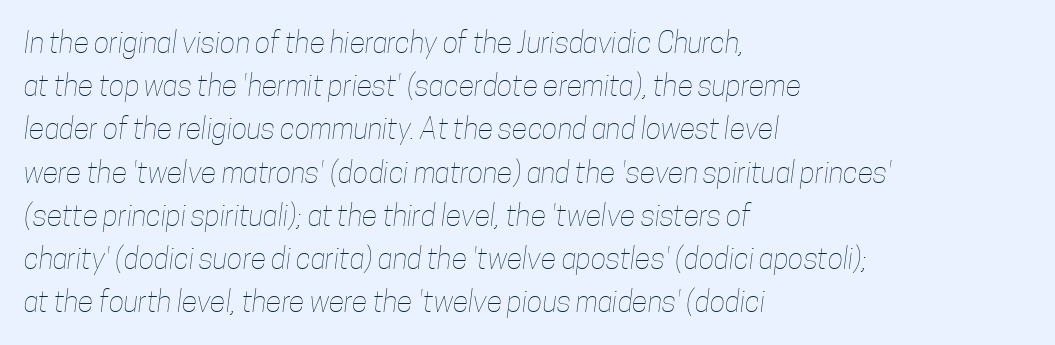
{"bold": "no", "weight": "thin", "width": "condensed", "stroke_contrast": "low", "x_height": "medium", "monospaced": "no", "underline": "no", "align": "left", "line_spacing": "normal", "line_spacing_ratio": 1.49, "letter_spacing": "normal", "letter_spacing_em": 0.0, "glyph_px": 29}
